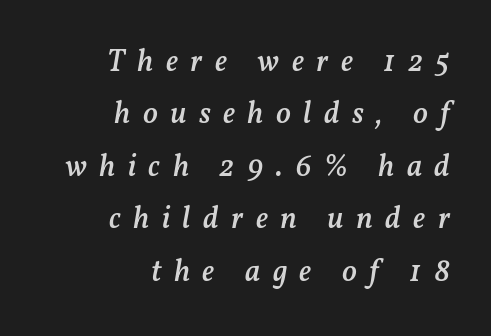
Q: Is the text bold? A: Semi-bold.
Q: Is the text italic (slanted)? A: Yes, it leans right by about 11 degrees.
Q: Is the text underlined? A: No.
Q: How is the paragraph aligned? A: Right-aligned.
Q: Is the spacing between letters normal or unusually wide? A: Unusually wide.
Q: Is the spacing between lines tight, normal or loose? A: Normal.
Q: Width (condensed, normal, or wide)? A: Normal.
Q: Stroke contrast? A: Medium.
Q: x-height? A: Medium.
Q: Monospaced? A: No.
